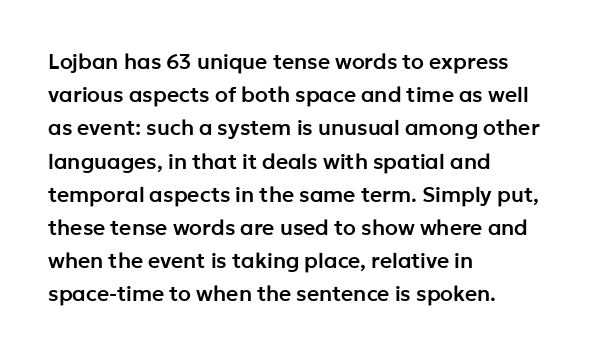
Q: Is the text italic (slanted)? A: No, it is upright.
Q: Is the text underlined? A: No.
Q: How is the paragraph aligned? A: Left-aligned.
Q: Is the spacing between letters normal or unusually wide? A: Normal.
Q: Is the spacing between lines tight, normal or loose? A: Normal.
